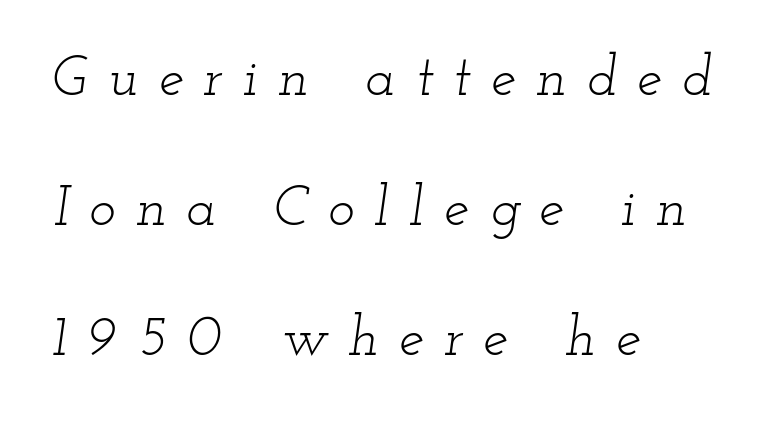
The image shows 56 px light, wide serif type, italic (leaning right); set left-aligned, loose line spacing (2.32x), unusually wide letter spacing (+0.36 em), not underlined; low stroke contrast and a small x-height.
